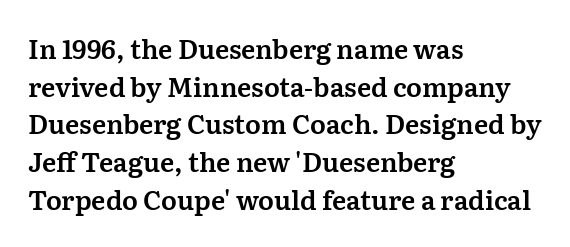
Q: Is the text italic (slanted)? A: No, it is upright.
Q: Is the text underlined? A: No.
Q: How is the paragraph aligned? A: Left-aligned.
Q: Is the spacing between letters normal or unusually wide? A: Normal.
Q: Is the spacing between lines tight, normal or loose? A: Normal.
